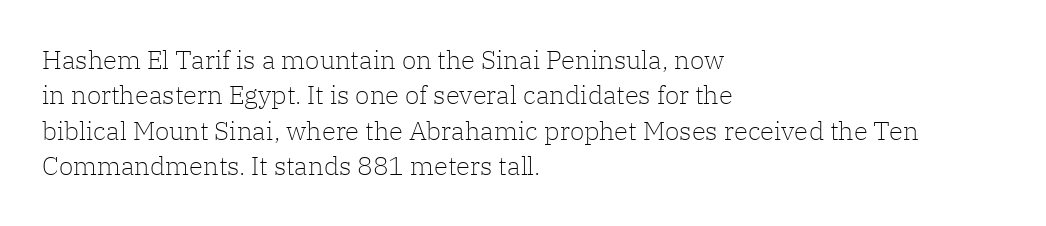
The image shows 26 px text type, upright; set left-aligned, normal line spacing (1.36x), normal letter spacing, not underlined.
